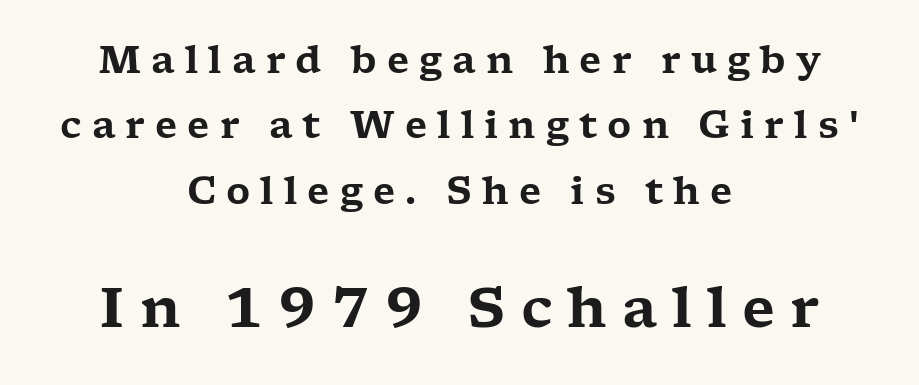
The image shows 55 px wide serif type, upright; set centered, line spacing 1.77x, unusually wide letter spacing (+0.27 em), not underlined; the second (bottom) block is 1.49x larger; low stroke contrast and a medium x-height.
